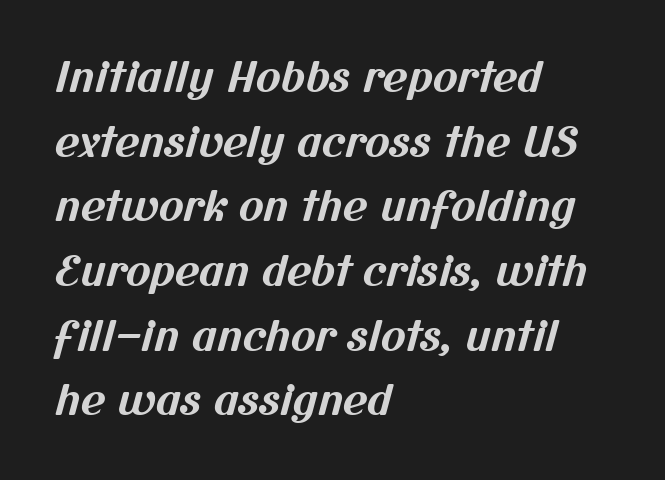
Note the varied advance widths — an 'i' is clearly narrower than an 'm'. Vertical spacing — default. Glyph-to-glyph distance matches everyday printed text. The gap between lines stays unmarked.
